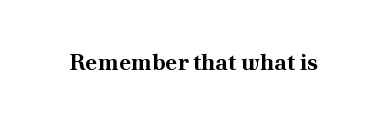
Q: Is the text bold? A: Yes.
Q: Is the text italic (slanted)? A: No, it is upright.
Q: Is the text underlined? A: No.
Q: Is the spacing between letters normal or unusually wide? A: Normal.
